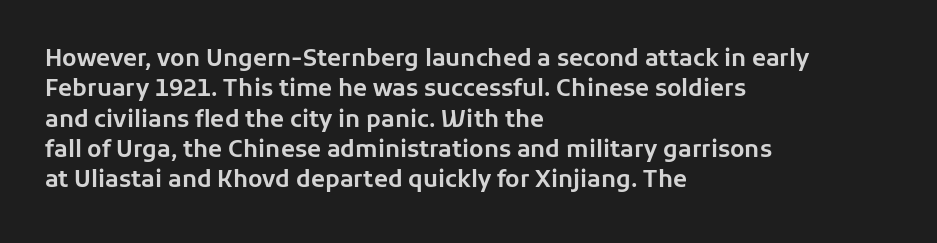
The face used here is rendered with its standard letterfit. These lines are set flush left with a ragged right edge. The glyphs are unaccompanied by any horizontal stroke below them. Normally led — the rows are evenly, conventionally spaced. Do the letters lean? They stand straight.
